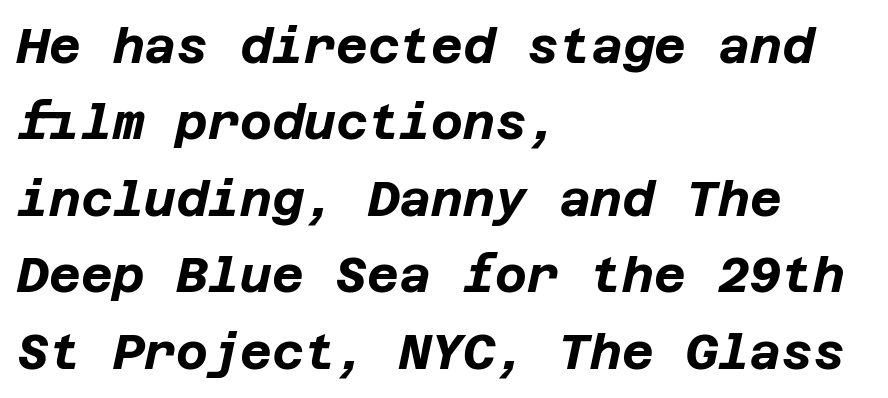
This sample uses plain, unmodified letter spacing. The block of text has a typical density, with ordinary space between rows. The ragged edge is on the right, which tells us the setting is flush left. Summary of weight: heavy, a full bold.
